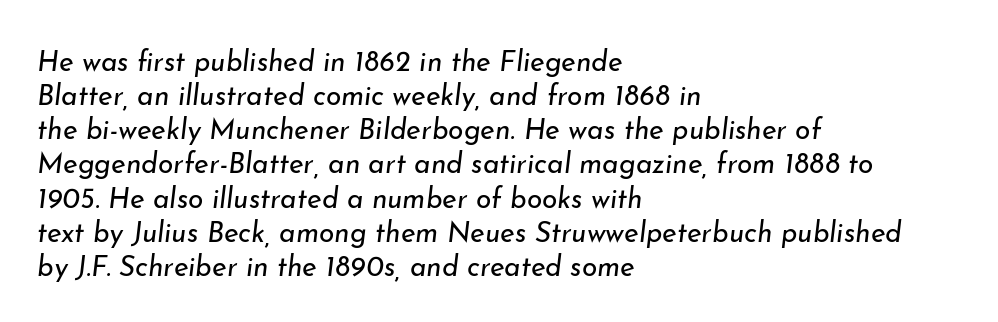
Q: Is the text bold? A: No.
Q: Is the text italic (slanted)? A: Yes, it leans right by about 7 degrees.
Q: Is the text underlined? A: No.
Q: How is the paragraph aligned? A: Left-aligned.
Q: Is the spacing between letters normal or unusually wide? A: Normal.
Q: Width (condensed, normal, or wide)? A: Normal.
Q: Stroke contrast? A: Low.
Q: x-height? A: Small.
Q: Monospaced? A: No.
